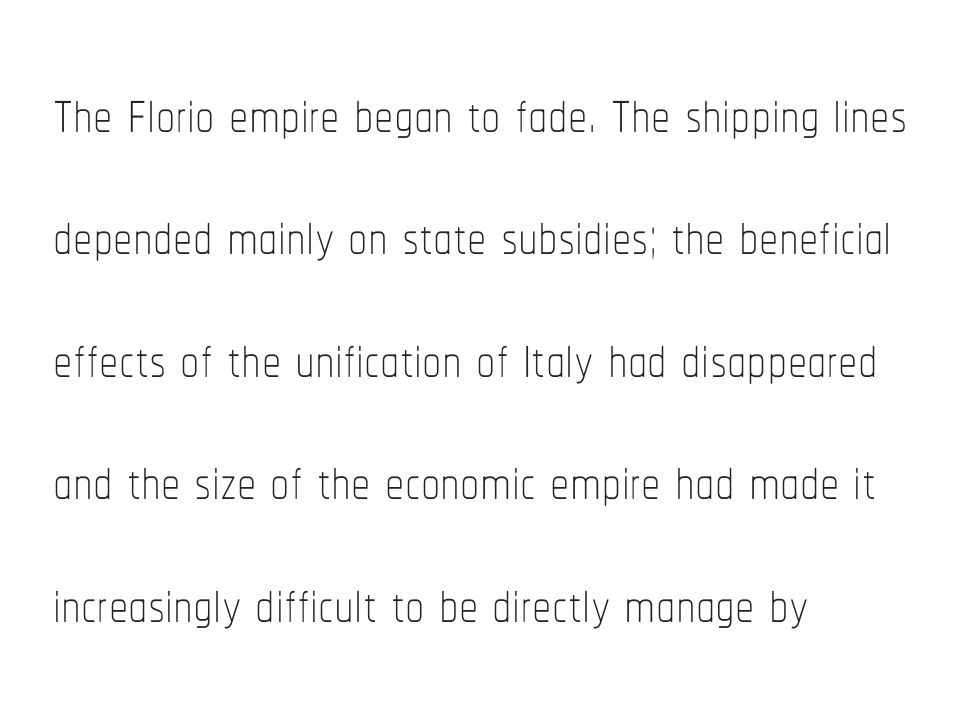
{"italic": "no", "bold": "no", "weight": "thin", "width": "condensed", "stroke_contrast": "low", "x_height": "medium", "monospaced": "no", "underline": "no", "align": "left", "line_spacing": "normal", "line_spacing_ratio": 1.59, "letter_spacing": "normal", "letter_spacing_em": 0.0, "glyph_px": 77}
